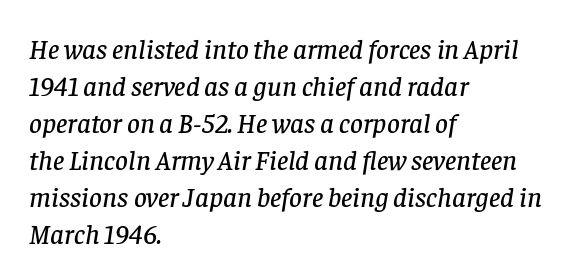
{"serif": "yes", "italic": "yes", "lean": "right", "slant_degrees": 8, "width": "normal", "stroke_contrast": "low", "x_height": "large", "monospaced": "no", "underline": "no", "align": "left", "line_spacing": "normal", "line_spacing_ratio": 1.32, "letter_spacing": "normal", "letter_spacing_em": 0.0, "glyph_px": 28}
